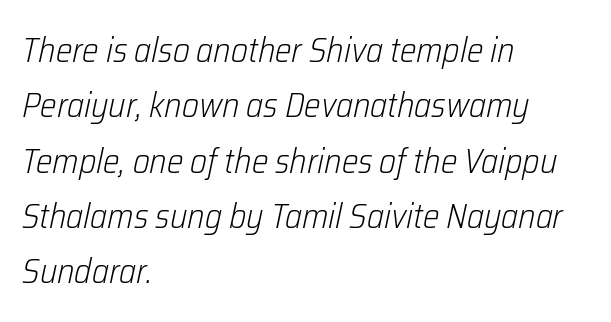
{"italic": "yes", "lean": "right", "slant_degrees": 12, "bold": "no", "weight": "light", "width": "condensed", "stroke_contrast": "low", "x_height": "medium", "monospaced": "no", "underline": "no", "align": "left", "line_spacing": "normal", "line_spacing_ratio": 1.58, "letter_spacing": "normal", "letter_spacing_em": 0.0, "glyph_px": 35}
